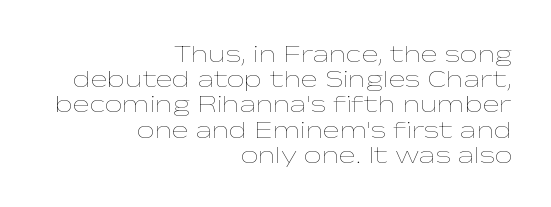
Q: Is the text bold? A: No.
Q: Is the text italic (slanted)? A: No, it is upright.
Q: Is the text underlined? A: No.
Q: How is the paragraph aligned? A: Right-aligned.
Q: Is the spacing between letters normal or unusually wide? A: Normal.
Q: Is the spacing between lines tight, normal or loose? A: Tight.
